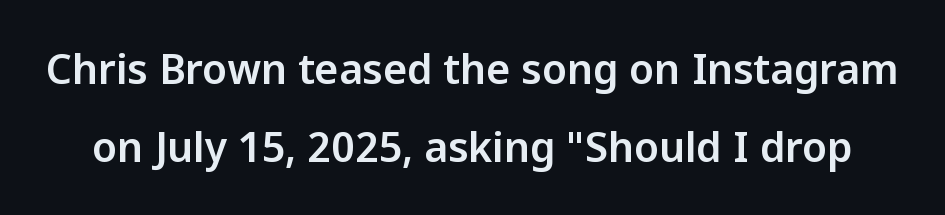
{"serif": "no", "italic": "no", "width": "normal", "stroke_contrast": "low", "x_height": "medium", "monospaced": "no", "underline": "no", "line_spacing": "loose", "line_spacing_ratio": 1.91, "letter_spacing": "normal", "letter_spacing_em": 0.0, "glyph_px": 41}
